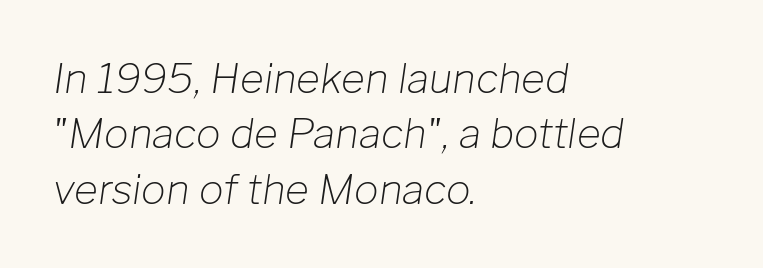
{"italic": "yes", "lean": "right", "slant_degrees": 8, "bold": "no", "weight": "light", "width": "normal", "stroke_contrast": "low", "x_height": "medium", "monospaced": "no", "underline": "no", "align": "left", "line_spacing": "normal", "line_spacing_ratio": 1.35, "letter_spacing": "normal", "letter_spacing_em": 0.0, "glyph_px": 41}
